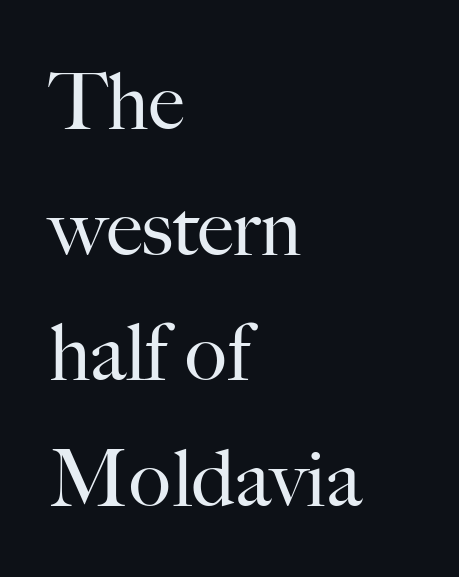
{"serif": "yes", "italic": "no", "bold": "no", "weight": "regular", "width": "normal", "stroke_contrast": "high", "x_height": "small", "monospaced": "no", "underline": "no", "align": "left", "line_spacing": "normal", "line_spacing_ratio": 1.59, "letter_spacing": "normal", "letter_spacing_em": 0.0, "glyph_px": 79}
